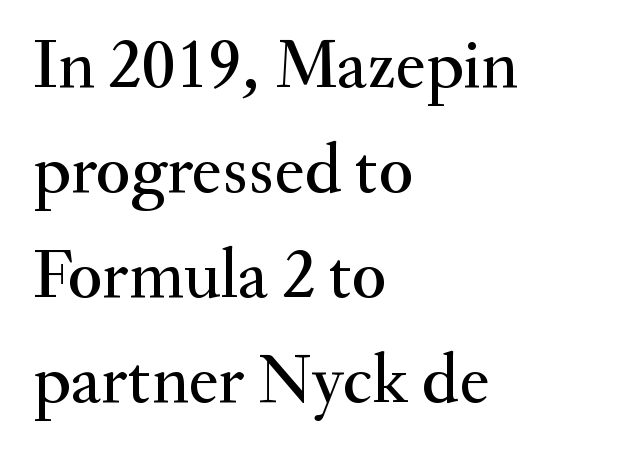
The image shows 71 px serif type, upright; set left-aligned, normal line spacing (1.48x), normal letter spacing, not underlined; medium stroke contrast and a small x-height.
